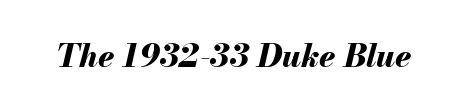
{"italic": "yes", "lean": "right", "slant_degrees": 13, "bold": "yes", "weight": "bold", "width": "normal", "stroke_contrast": "medium", "x_height": "small", "monospaced": "no", "underline": "no", "letter_spacing": "normal", "letter_spacing_em": 0.0, "glyph_px": 32}
